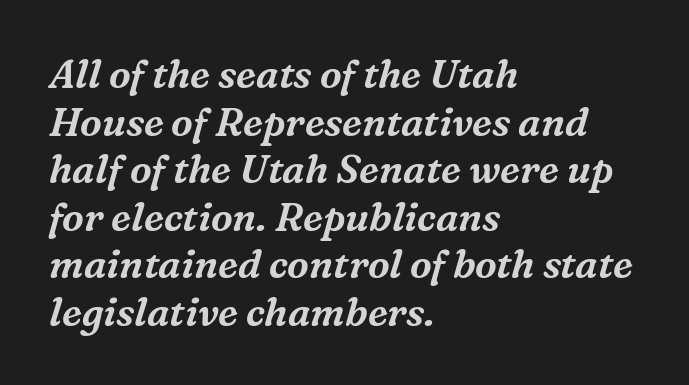
{"serif": "yes", "italic": "yes", "lean": "right", "slant_degrees": 16, "width": "normal", "stroke_contrast": "medium", "x_height": "medium", "monospaced": "no", "underline": "no", "align": "left", "line_spacing_ratio": 1.22, "letter_spacing": "normal", "letter_spacing_em": 0.0, "glyph_px": 39}
